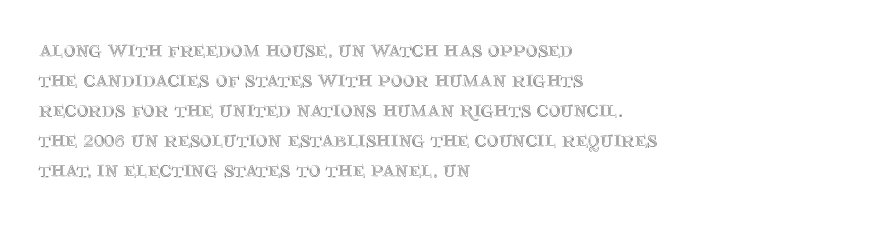
The image shows 23 px text type, upright; set left-aligned, normal line spacing (1.3x), normal letter spacing, not underlined.
